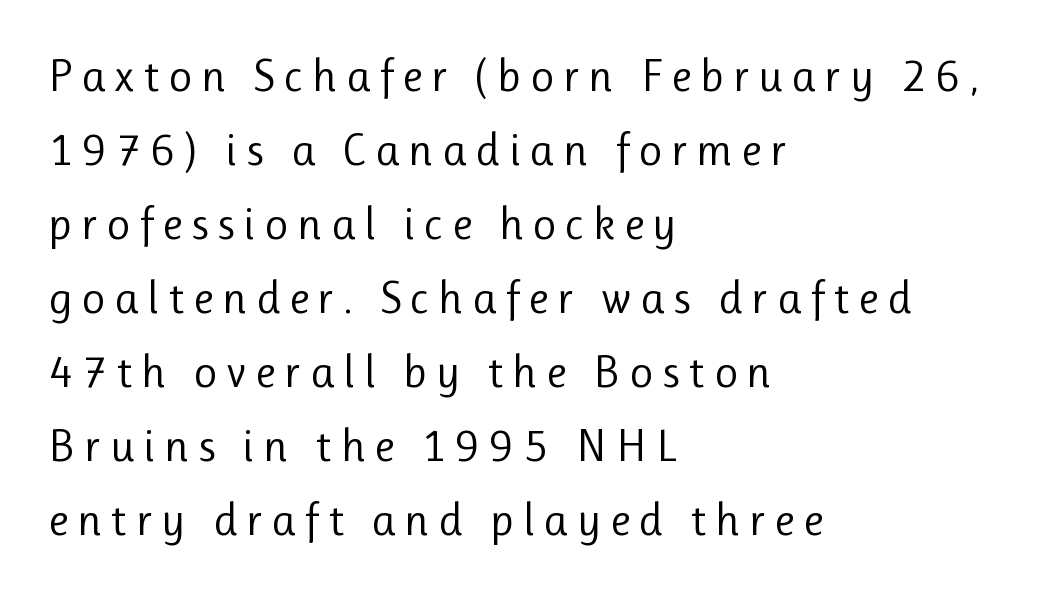
{"serif": "no", "italic": "no", "bold": "no", "weight": "regular", "width": "normal", "stroke_contrast": "low", "x_height": "medium", "monospaced": "no", "underline": "no", "align": "left", "line_spacing": "normal", "line_spacing_ratio": 1.61, "glyph_px": 46}
